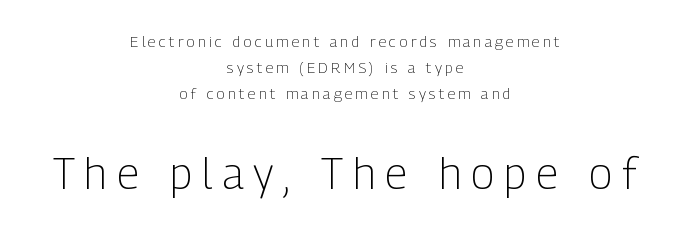
{"serif": "no", "italic": "no", "bold": "no", "weight": "light", "width": "condensed", "stroke_contrast": "low", "x_height": "medium", "monospaced": "no", "underline": "no", "align": "center", "line_spacing_ratio": 1.75, "letter_spacing": "wide", "letter_spacing_em": 0.22, "larger_block": "second", "size_ratio": 2.93, "glyph_px": 44}
